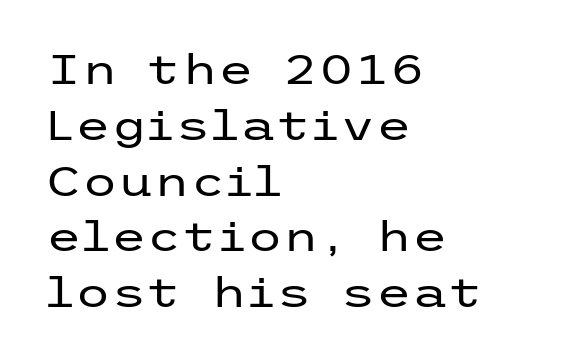
The image shows 41 px regular-weight, wide sans-serif type, upright; set left-aligned, normal line spacing (1.36x), normal letter spacing, not underlined; low stroke contrast and a medium x-height.
